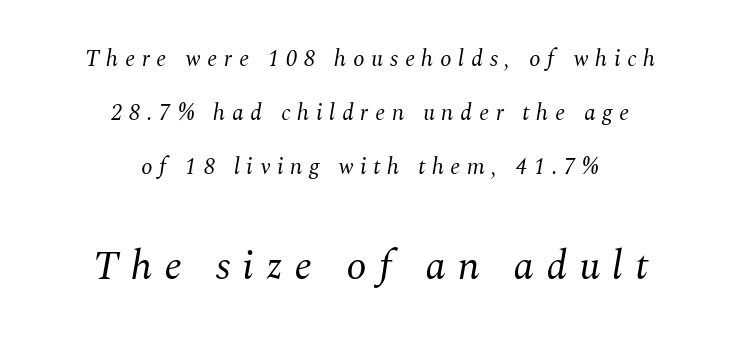
The strokes are not fattened; the text isn't bold. Small over large — that's the arrangement of the two blocks here. Type without underlining. The letters advance in unequal steps, a hallmark of proportional type.
